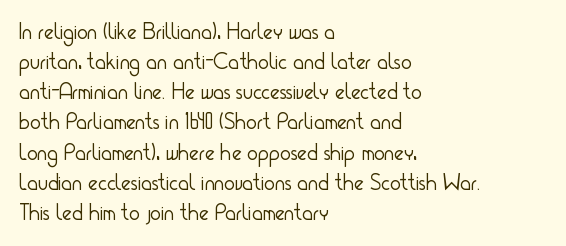
Q: Is the text bold? A: No.
Q: Is the text italic (slanted)? A: No, it is upright.
Q: Is the text underlined? A: No.
Q: How is the paragraph aligned? A: Left-aligned.
Q: Is the spacing between letters normal or unusually wide? A: Normal.
Q: Is the spacing between lines tight, normal or loose? A: Normal.
